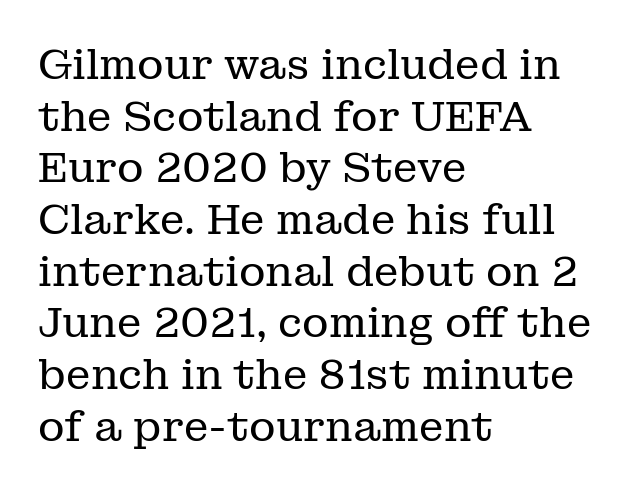
The typography opts for an upright posture over an oblique one. The face looks like a standard text weight, possibly lighter. Serif or sans? Serif — the stroke terminals have little feet. Baseline-to-baseline distance is the conventional proportion of letter height. The rendering keeps characters at their native spacing. This sample is left-justified, so line endings fall wherever the words run out.
